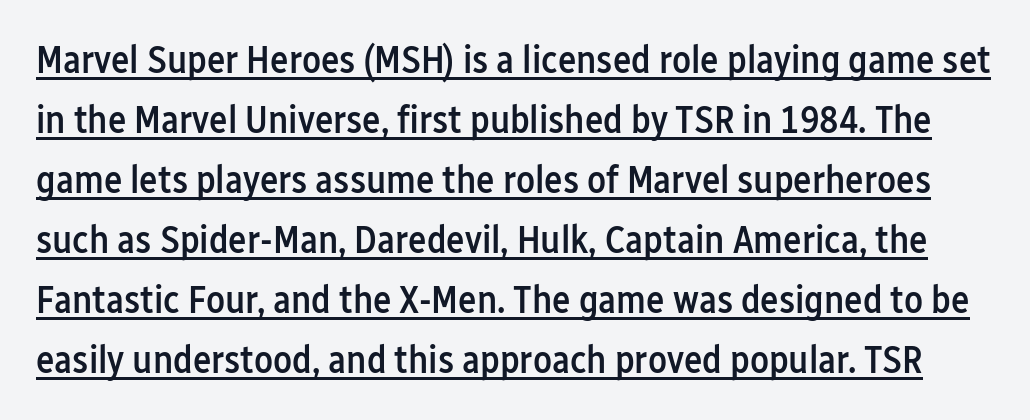
Q: Is the text bold? A: Semi-bold.
Q: Is the text italic (slanted)? A: No, it is upright.
Q: Is the typeface a serif or a sans-serif typeface? A: Sans-serif.
Q: Is the text underlined? A: Yes.
Q: Is the spacing between letters normal or unusually wide? A: Normal.
Q: Is the spacing between lines tight, normal or loose? A: Normal.
Q: Width (condensed, normal, or wide)? A: Condensed.
Q: Stroke contrast? A: Low.
Q: x-height? A: Medium.
Q: Monospaced? A: No.
